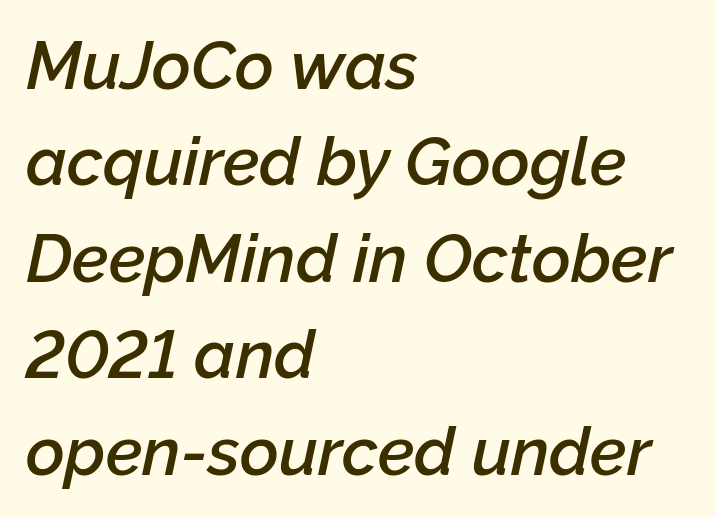
Q: Is the text bold? A: Semi-bold.
Q: Is the text italic (slanted)? A: Yes, it leans right by about 12 degrees.
Q: Is the text underlined? A: No.
Q: How is the paragraph aligned? A: Left-aligned.
Q: Is the spacing between letters normal or unusually wide? A: Normal.
Q: Is the spacing between lines tight, normal or loose? A: Normal.
Q: Width (condensed, normal, or wide)? A: Normal.
Q: Stroke contrast? A: Low.
Q: x-height? A: Medium.
Q: Monospaced? A: No.
